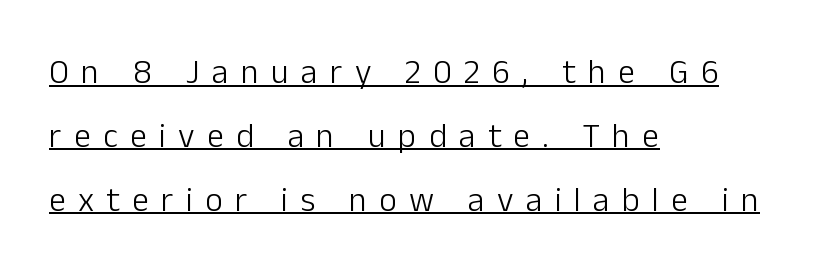
{"serif": "no", "italic": "no", "bold": "no", "weight": "light", "width": "normal", "stroke_contrast": "low", "x_height": "medium", "monospaced": "no", "underline": "yes", "align": "left", "line_spacing_ratio": 1.88, "letter_spacing": "wide", "letter_spacing_em": 0.36, "glyph_px": 34}
